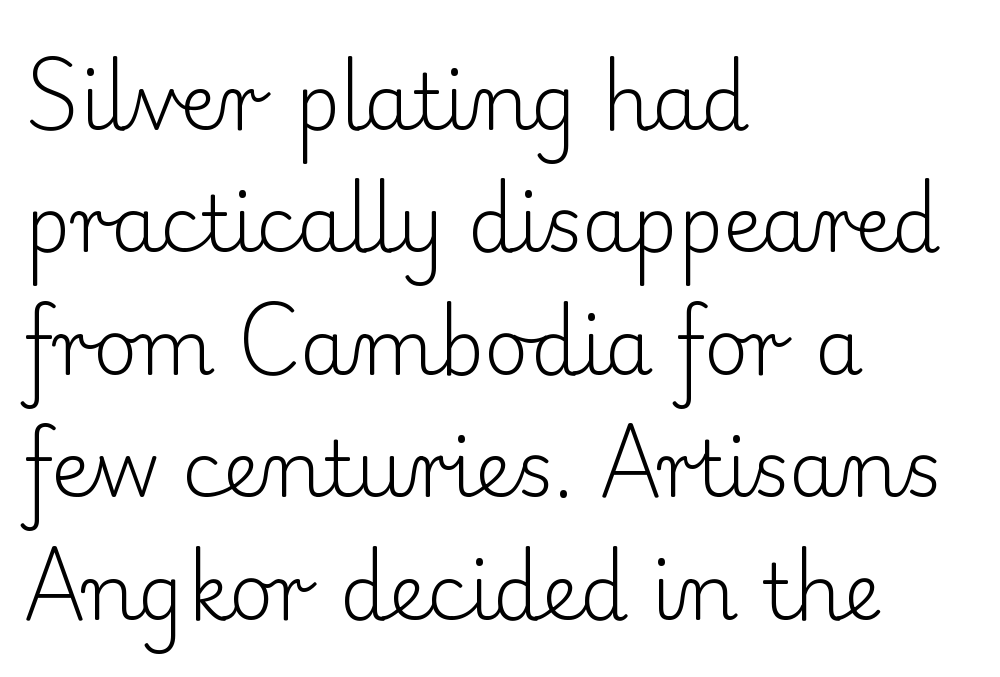
The image shows 77 px light type, upright; set left-aligned, normal line spacing (1.59x), normal letter spacing, not underlined; low stroke contrast and a small x-height.
